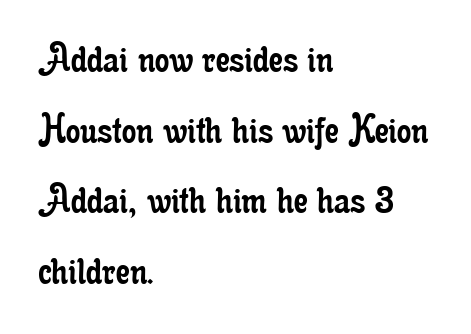
Q: Is the text bold? A: No.
Q: Is the text italic (slanted)? A: No, it is upright.
Q: Is the typeface a serif or a sans-serif typeface? A: Serif.
Q: Is the text underlined? A: No.
Q: How is the paragraph aligned? A: Left-aligned.
Q: Is the spacing between letters normal or unusually wide? A: Normal.
Q: Is the spacing between lines tight, normal or loose? A: Normal.
Q: Width (condensed, normal, or wide)? A: Condensed.
Q: Stroke contrast? A: Low.
Q: x-height? A: Small.
Q: Monospaced? A: No.
